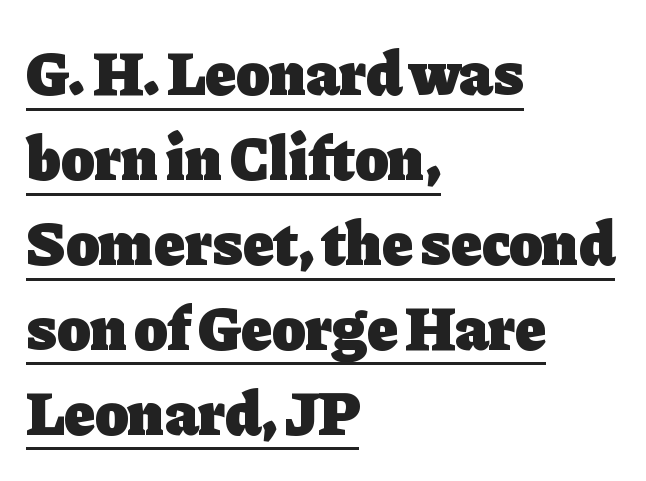
{"serif": "yes", "italic": "no", "bold": "yes", "weight": "heavy", "width": "normal", "stroke_contrast": "low", "x_height": "medium", "monospaced": "no", "underline": "yes", "align": "left", "line_spacing": "normal", "line_spacing_ratio": 1.37, "letter_spacing": "normal", "letter_spacing_em": 0.0, "glyph_px": 62}
